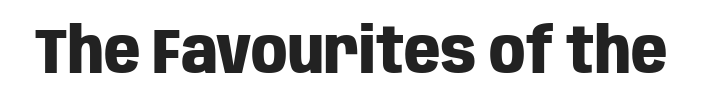
Q: Is the text bold? A: Yes.
Q: Is the text italic (slanted)? A: No, it is upright.
Q: Is the typeface a serif or a sans-serif typeface? A: Sans-serif.
Q: Is the text underlined? A: No.
Q: Is the spacing between letters normal or unusually wide? A: Normal.
Q: Width (condensed, normal, or wide)? A: Condensed.
Q: Stroke contrast? A: Low.
Q: x-height? A: Large.
Q: Monospaced? A: No.
